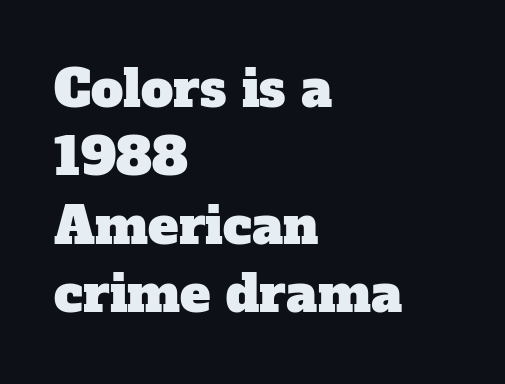
The image shows 51 px serif type; set left-aligned, normal line spacing (1.34x), normal letter spacing, not underlined; low stroke contrast and a medium x-height.
